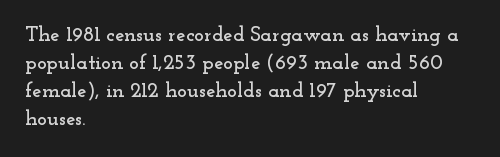
Teacher's note: observe the even left margin — that is flush-left alignment. No italicization has been applied; the sample stays upright. Clear beneath every line of the passage. Honestly, the letter spacing is just normal — you wouldn't notice it. A typesetter would call this leading conventional body-copy spacing.
